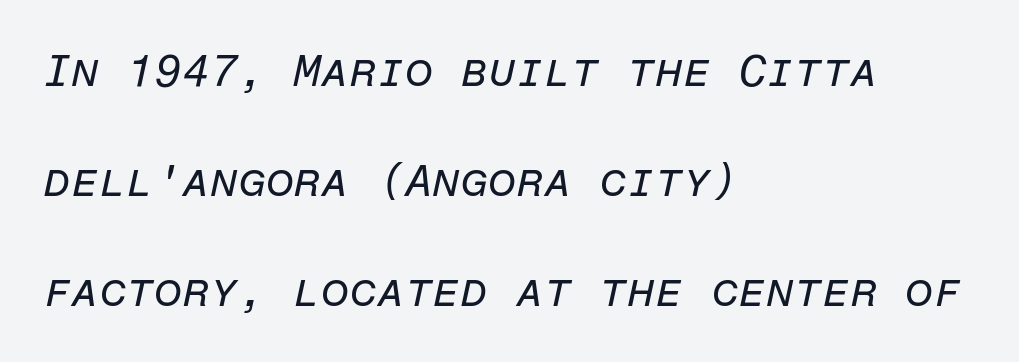
{"italic": "yes", "lean": "right", "slant_degrees": 12, "bold": "no", "weight": "regular", "width": "normal", "stroke_contrast": "low", "x_height": "medium", "monospaced": "yes", "underline": "no", "align": "left", "line_spacing": "loose", "line_spacing_ratio": 2.45, "letter_spacing": "normal", "letter_spacing_em": 0.0, "glyph_px": 45}
